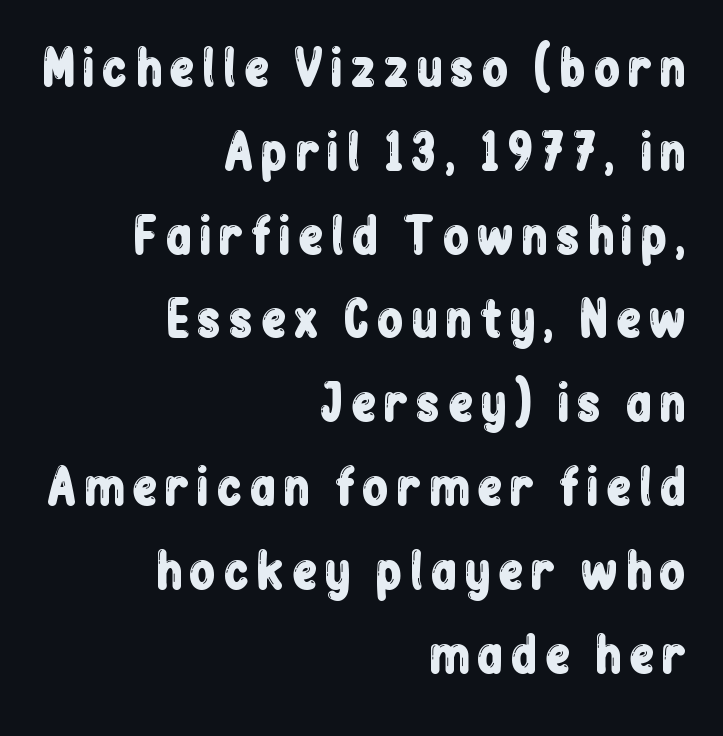
{"serif": "no", "italic": "no", "width": "condensed", "stroke_contrast": "low", "x_height": "medium", "monospaced": "no", "underline": "no", "align": "right", "line_spacing_ratio": 1.71, "glyph_px": 49}
